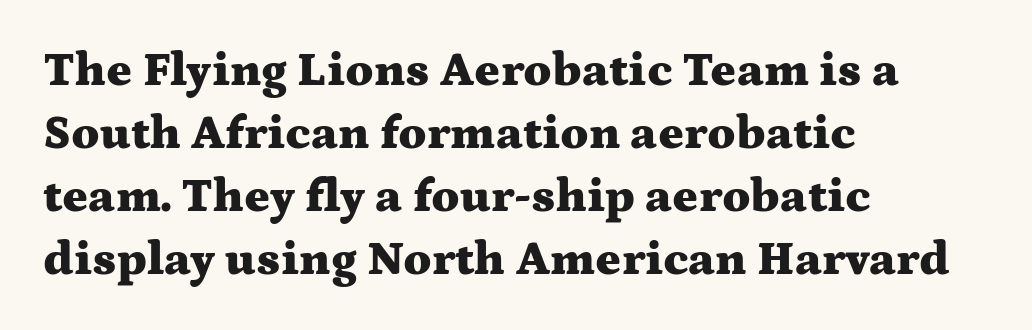
Posture: upright roman. Thick stems and heavy bowls — unmistakably bold. Horizontally, the lines are justified to the leading edge only. Descenders hang freely into open space.
